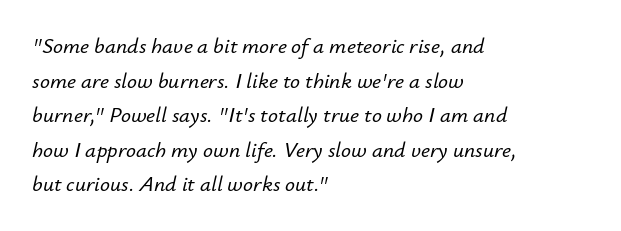
{"italic": "yes", "lean": "right", "slant_degrees": 12, "underline": "no", "align": "left", "line_spacing": "normal", "line_spacing_ratio": 1.57, "letter_spacing": "normal", "letter_spacing_em": 0.0, "glyph_px": 22}
